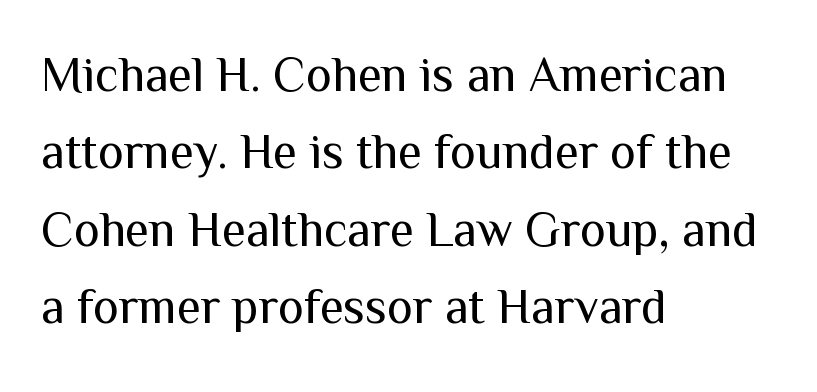
Is there much room between lines? A standard amount, neither cramped nor airy. Does the copy run flush right? No — it runs flush left. The specimen reads as upright at a glance. The passage shown is typed in a proportional face where columns would drift.
